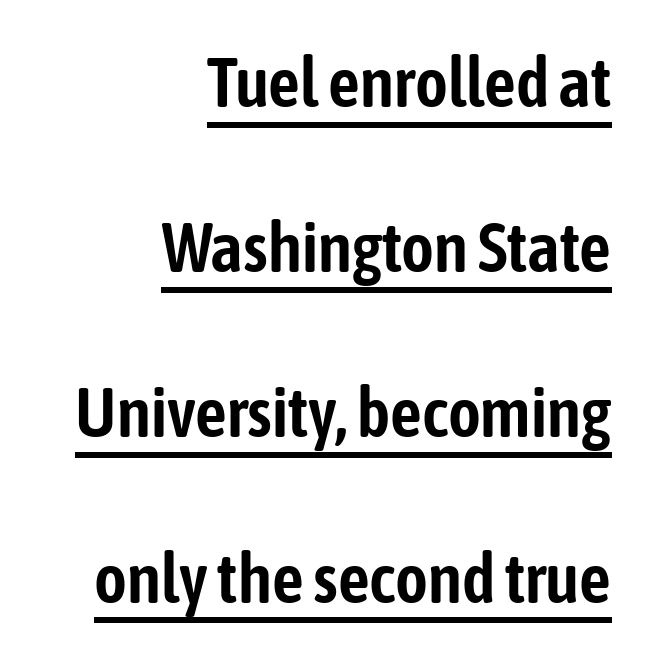
Q: Is the text italic (slanted)? A: No, it is upright.
Q: Is the typeface a serif or a sans-serif typeface? A: Sans-serif.
Q: Is the text underlined? A: Yes.
Q: How is the paragraph aligned? A: Right-aligned.
Q: Is the spacing between letters normal or unusually wide? A: Normal.
Q: Is the spacing between lines tight, normal or loose? A: Loose.
Q: Width (condensed, normal, or wide)? A: Condensed.
Q: Stroke contrast? A: Low.
Q: x-height? A: Medium.
Q: Monospaced? A: No.
